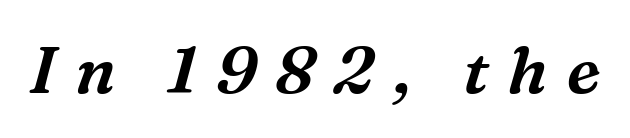
Q: Is the text italic (slanted)? A: Yes, it leans right by about 16 degrees.
Q: Is the typeface a serif or a sans-serif typeface? A: Serif.
Q: Is the text underlined? A: No.
Q: Is the spacing between letters normal or unusually wide? A: Unusually wide.
Q: Width (condensed, normal, or wide)? A: Normal.
Q: Stroke contrast? A: Medium.
Q: x-height? A: Medium.
Q: Monospaced? A: No.
